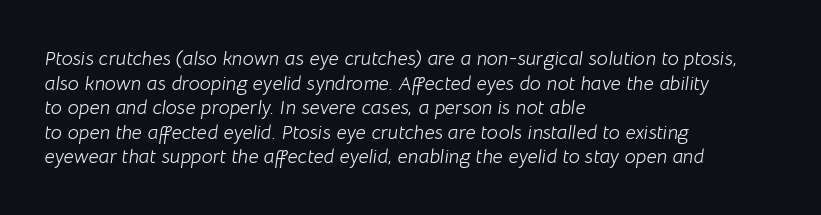
{"italic": "yes", "lean": "right", "slant_degrees": 8, "bold": "no", "underline": "no", "align": "left", "line_spacing_ratio": 1.23, "letter_spacing": "normal", "letter_spacing_em": 0.0, "glyph_px": 20}
